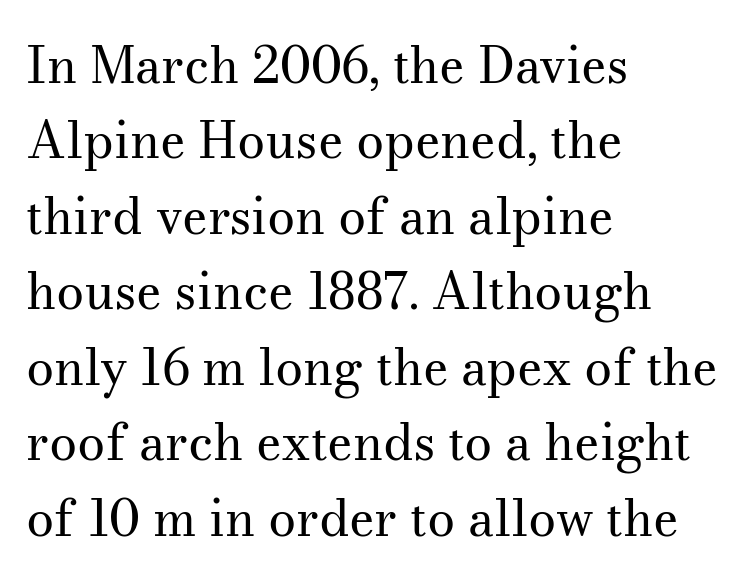
{"serif": "yes", "italic": "no", "bold": "no", "weight": "regular", "width": "normal", "stroke_contrast": "medium", "x_height": "small", "monospaced": "no", "underline": "no", "align": "left", "line_spacing": "normal", "line_spacing_ratio": 1.51, "letter_spacing": "normal", "letter_spacing_em": 0.0, "glyph_px": 50}
